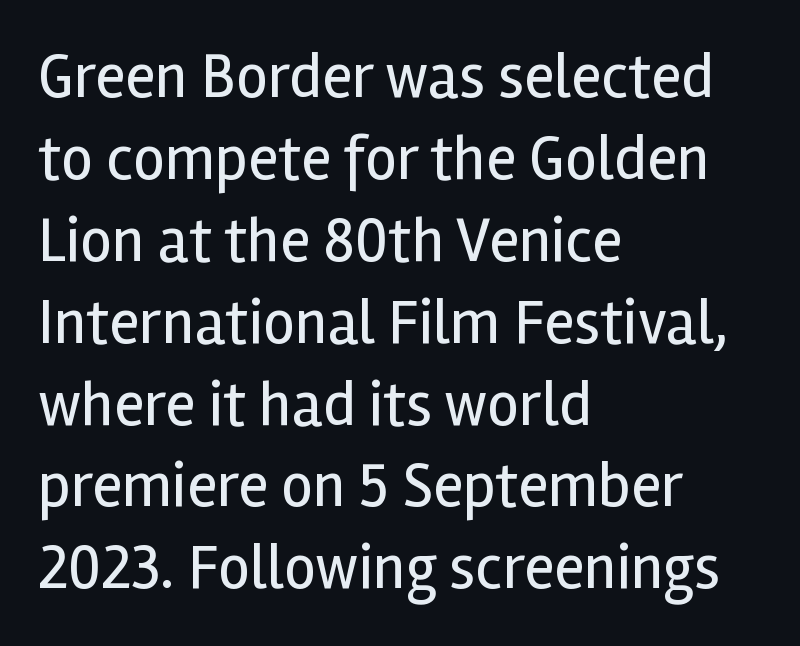
The image shows 63 px regular-weight sans-serif type, upright; set left-aligned, normal line spacing (1.3x), normal letter spacing, not underlined; a medium x-height.
